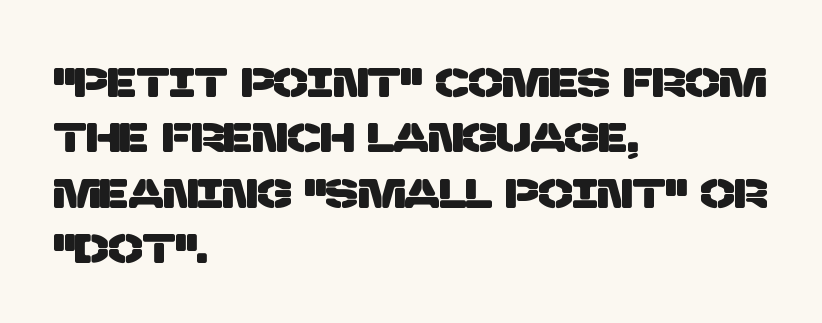
A normal amount of white space separates one row of letters from the next. Any mark beneath the type? The region is blank. The type is set solid horizontally, with unmodified tracking. The face used here is a sans, in the tradition of grotesques and geometrics.
